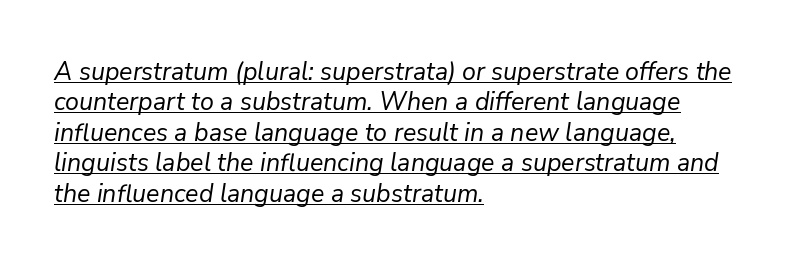
{"italic": "yes", "lean": "right", "slant_degrees": 9, "bold": "no", "underline": "yes", "align": "left", "line_spacing_ratio": 1.22, "letter_spacing": "normal", "letter_spacing_em": 0.0, "glyph_px": 25}
